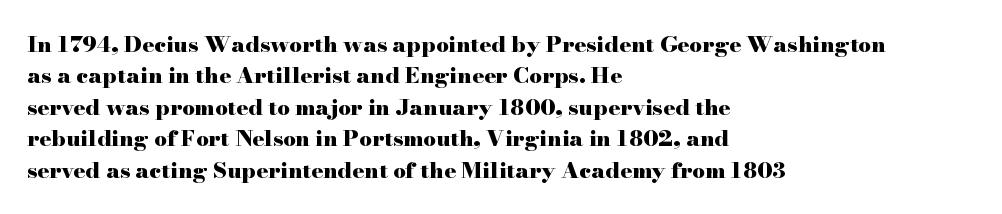
Q: Is the text bold? A: Yes.
Q: Is the text italic (slanted)? A: No, it is upright.
Q: Is the text underlined? A: No.
Q: How is the paragraph aligned? A: Left-aligned.
Q: Is the spacing between letters normal or unusually wide? A: Normal.
Q: Is the spacing between lines tight, normal or loose? A: Normal.
